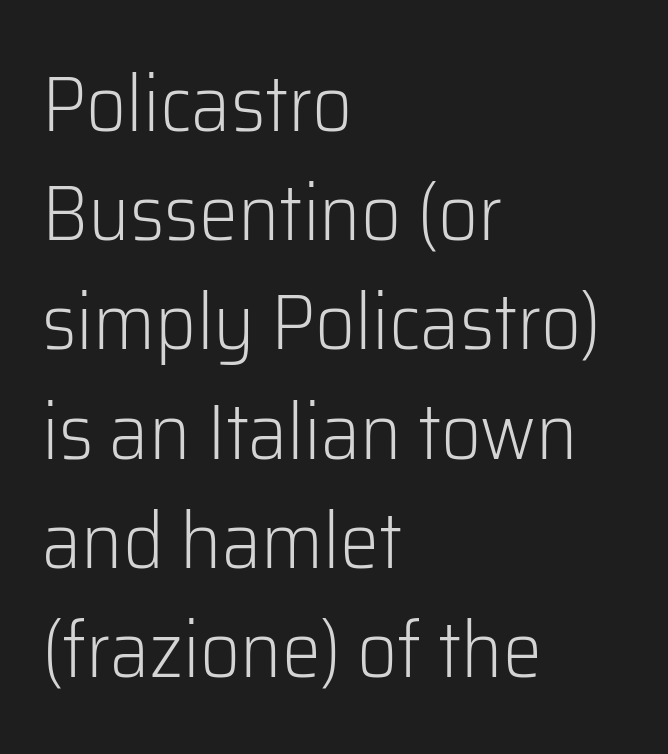
Q: Is the text bold? A: No.
Q: Is the text italic (slanted)? A: No, it is upright.
Q: Is the typeface a serif or a sans-serif typeface? A: Sans-serif.
Q: Is the text underlined? A: No.
Q: How is the paragraph aligned? A: Left-aligned.
Q: Is the spacing between letters normal or unusually wide? A: Normal.
Q: Is the spacing between lines tight, normal or loose? A: Normal.
Q: Width (condensed, normal, or wide)? A: Normal.
Q: Stroke contrast? A: Low.
Q: x-height? A: Medium.
Q: Monospaced? A: No.
